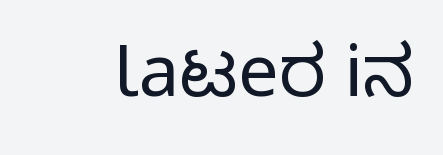
{"serif": "no", "italic": "no", "bold": "no", "weight": "regular", "width": "normal", "stroke_contrast": "low", "x_height": "medium", "monospaced": "no", "underline": "no", "letter_spacing": "normal", "letter_spacing_em": 0.0, "glyph_px": 72}
